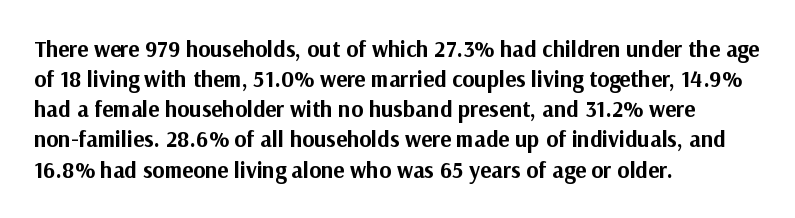
Does extra space separate the letters? No, they use regular spacing. The passage is arranged the way most books set body copy — flush left. Successive baselines arrive at the customary interval. Posture: upright roman. Is the type bold? Yes — the strokes are clearly thick and heavy.
